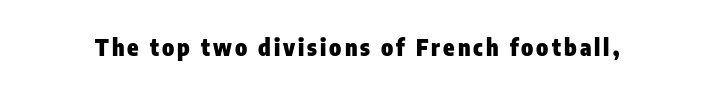
Q: Is the text bold? A: Yes.
Q: Is the text italic (slanted)? A: No, it is upright.
Q: Is the text underlined? A: No.
